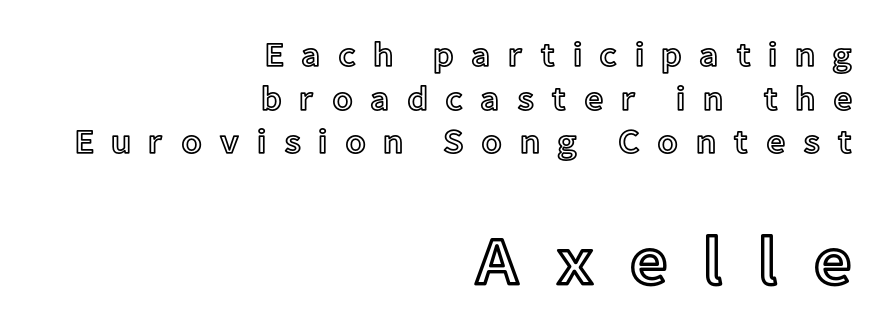
The image shows 68 px text type, upright; set right-aligned, normal line spacing (1.28x), unusually wide letter spacing (+0.5 em), not underlined; the second (bottom) block is 2.0x larger; a medium x-height.
